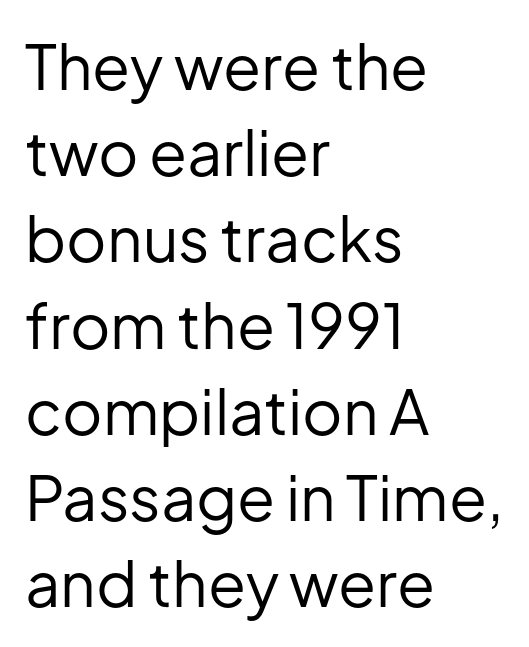
Successive baselines arrive at the customary interval. Tall strokes in this sample are plumb rather than angled. Observe the ordinary spacing: letters are neighbours, not strangers. I'd call this a sans setting — the letters go barefoot. Character widths vary here, with narrow letters taking less room than wide ones. Typeset ragged right — the left edge is the straight one.
